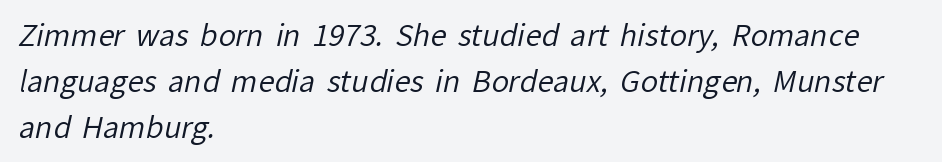
The block of text has a typical density, with ordinary space between rows. Here the glyphs are tracked normally, forming tight word shapes. Check under the words: just untouched page. I'd call this a sans setting — the letters go barefoot.
